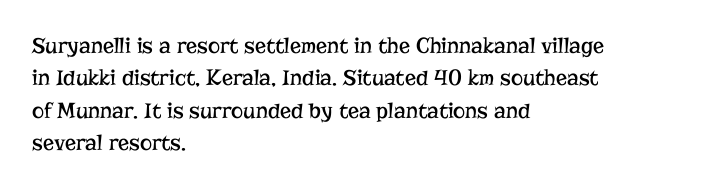
{"italic": "no", "bold": "no", "underline": "no", "align": "left", "line_spacing": "normal", "line_spacing_ratio": 1.41, "letter_spacing": "normal", "letter_spacing_em": 0.0, "glyph_px": 23}
